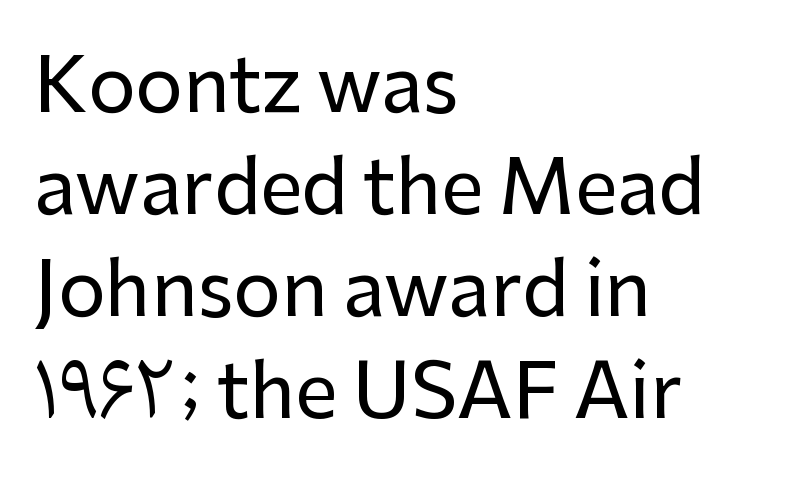
The image shows 75 px sans-serif type, upright; set left-aligned, normal line spacing (1.36x), normal letter spacing, not underlined; low stroke contrast and a medium x-height.
